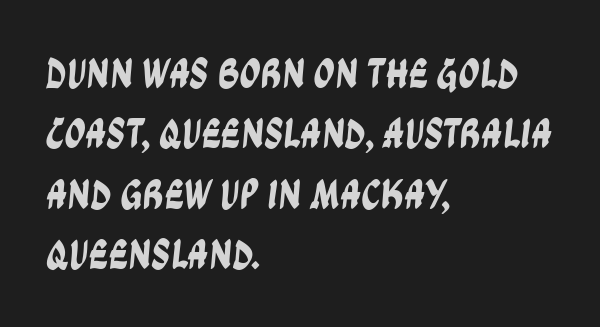
Leading matches the norm, producing a regular column. Proportional: the letters do not fall into vertical columns. Stroke terminals: plain, sans-serif. Glyph-to-glyph distance matches everyday printed text. Clear beneath every line of the passage. All the whitespace from short lines collects on the right.
